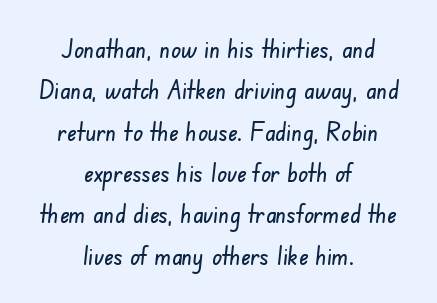
The image shows 26 px text type; set centered, normal line spacing (1.59x), normal letter spacing, not underlined.
